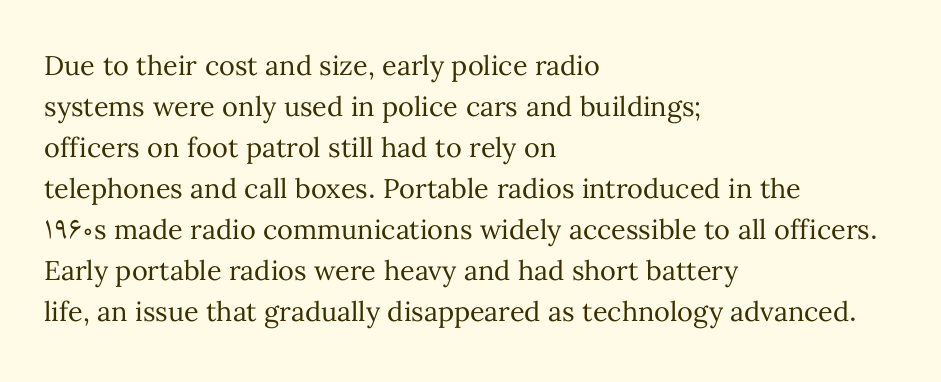
{"italic": "no", "bold": "no", "underline": "no", "align": "left", "line_spacing": "normal", "line_spacing_ratio": 1.52, "letter_spacing": "normal", "letter_spacing_em": 0.0, "glyph_px": 27}
